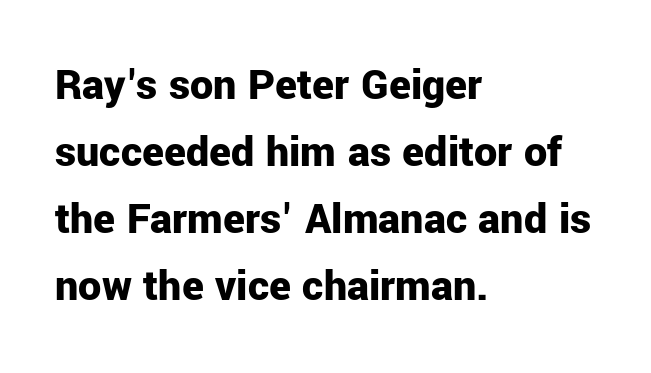
Q: Is the text bold? A: Yes.
Q: Is the text italic (slanted)? A: No, it is upright.
Q: Is the typeface a serif or a sans-serif typeface? A: Sans-serif.
Q: Is the text underlined? A: No.
Q: How is the paragraph aligned? A: Left-aligned.
Q: Is the spacing between letters normal or unusually wide? A: Normal.
Q: Is the spacing between lines tight, normal or loose? A: Normal.
Q: Width (condensed, normal, or wide)? A: Normal.
Q: Stroke contrast? A: Low.
Q: x-height? A: Medium.
Q: Monospaced? A: No.
